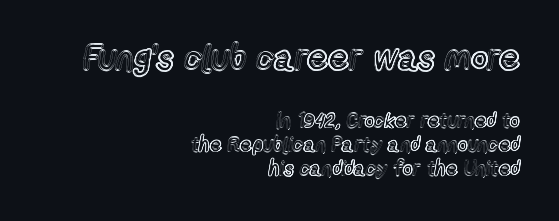
{"width": "condensed", "x_height": "medium", "monospaced": "no", "underline": "no", "align": "right", "line_spacing": "tight", "line_spacing_ratio": 1.15, "letter_spacing": "normal", "letter_spacing_em": 0.0, "larger_block": "first", "size_ratio": 1.71, "glyph_px": 36}
